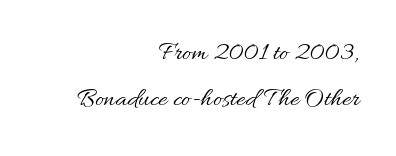
Q: Is the text bold? A: No.
Q: Is the text italic (slanted)? A: Yes.
Q: Is the text underlined? A: No.
Q: How is the paragraph aligned? A: Right-aligned.
Q: Is the spacing between letters normal or unusually wide? A: Normal.
